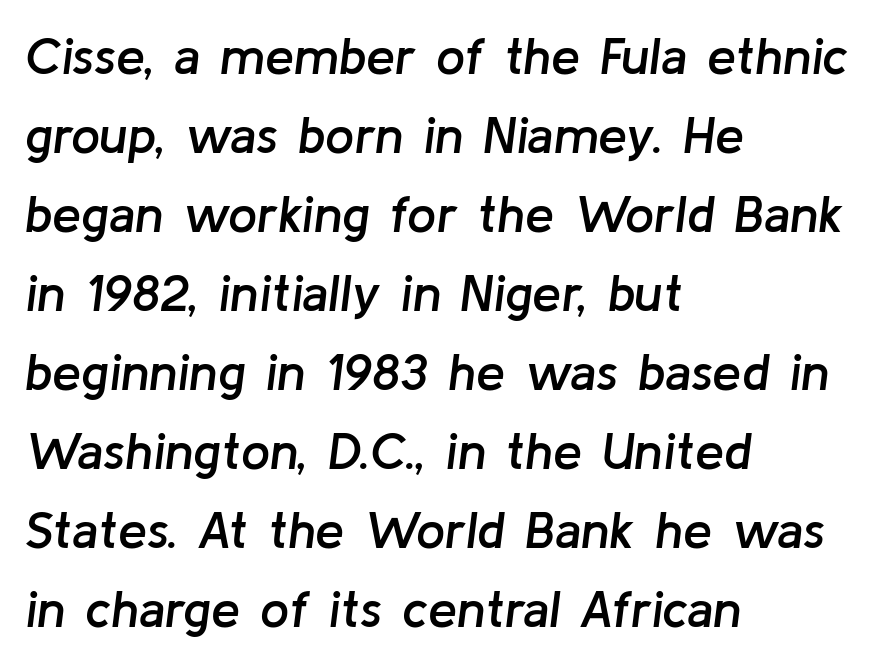
{"italic": "yes", "lean": "right", "slant_degrees": 8, "bold": "semi", "weight": "semibold", "width": "normal", "stroke_contrast": "low", "x_height": "medium", "monospaced": "no", "underline": "no", "align": "left", "line_spacing": "normal", "line_spacing_ratio": 1.52, "letter_spacing": "normal", "letter_spacing_em": 0.0, "glyph_px": 52}
